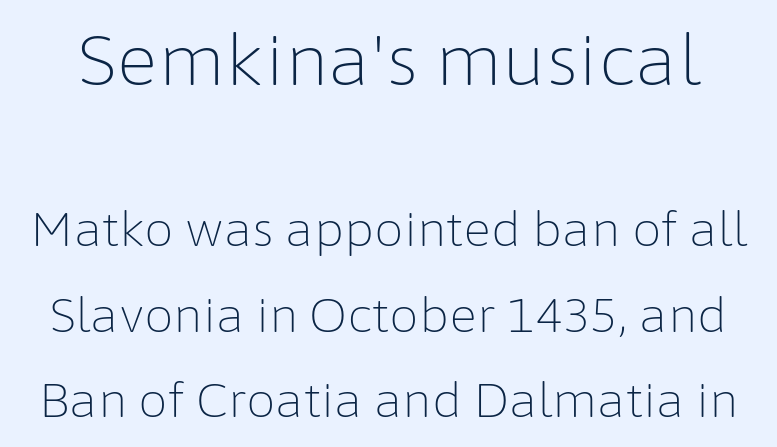
Q: Is the text bold? A: No.
Q: Is the text italic (slanted)? A: No, it is upright.
Q: Is the typeface a serif or a sans-serif typeface? A: Sans-serif.
Q: Is the text underlined? A: No.
Q: Is the spacing between letters normal or unusually wide? A: Normal.
Q: Which block of text is set in a larger size, the first (top) or the second (bottom)? A: The first (top) one.
Q: Width (condensed, normal, or wide)? A: Normal.
Q: Stroke contrast? A: Low.
Q: x-height? A: Medium.
Q: Monospaced? A: No.
